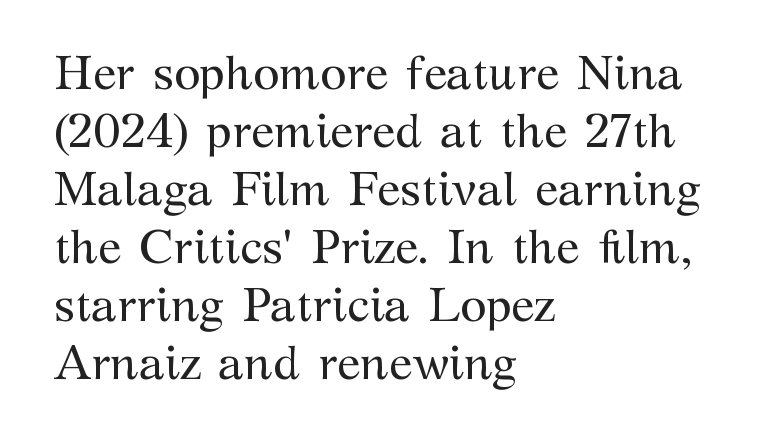
The image shows 48 px regular-weight serif type, upright; set left-aligned, line spacing 1.21x, normal letter spacing, not underlined; medium stroke contrast and a medium x-height.
